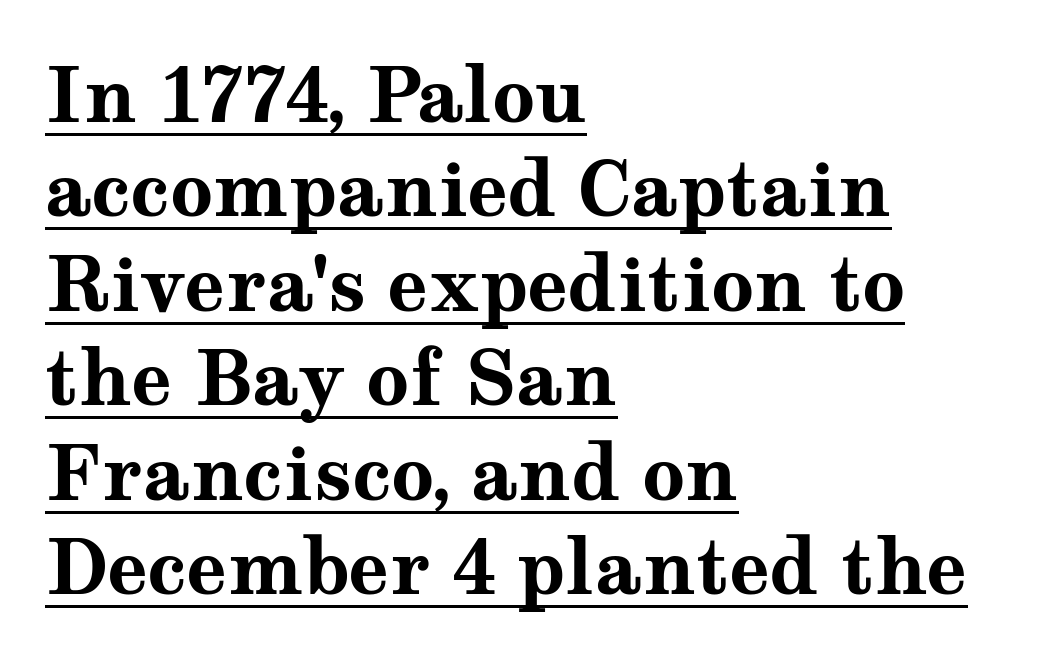
Q: Is the text bold? A: Yes.
Q: Is the text italic (slanted)? A: No, it is upright.
Q: Is the typeface a serif or a sans-serif typeface? A: Serif.
Q: Is the text underlined? A: Yes.
Q: How is the paragraph aligned? A: Left-aligned.
Q: Is the spacing between letters normal or unusually wide? A: Normal.
Q: Is the spacing between lines tight, normal or loose? A: Normal.
Q: Width (condensed, normal, or wide)? A: Wide.
Q: Stroke contrast? A: Medium.
Q: x-height? A: Medium.
Q: Monospaced? A: No.
